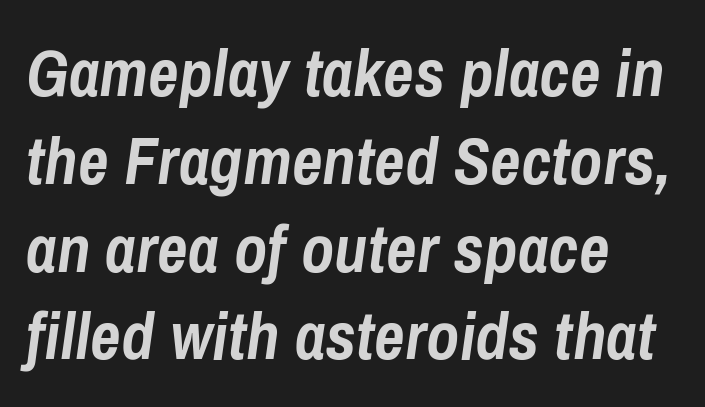
Type without underlining. The passage shown is typed in a proportional face where columns would drift. Tracking value appears to be zero — textbook default spacing. Students, observe: this is what conventionally led text looks like. Bold? Absolutely — the strokes are thick and heavy. A student would call this left alignment; a typographer would say flush left, rag right.
